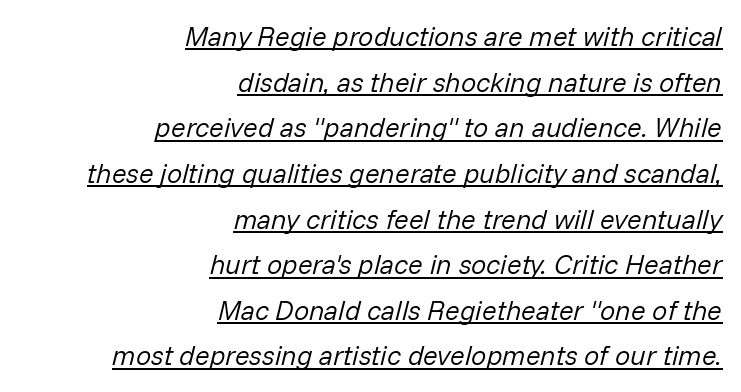
Does the lettering tilt? It does — this is italic. What stands out about the letter spacing? Nothing — it is the standard amount. The lines sit at an ordinary, default distance from one another. Weight: not bold — regular or lighter.
